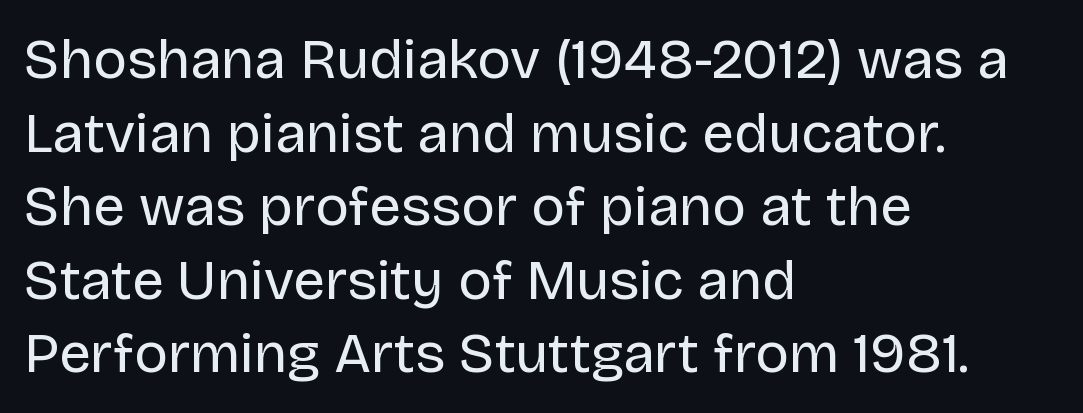
{"serif": "no", "italic": "no", "bold": "no", "weight": "regular", "width": "normal", "stroke_contrast": "low", "x_height": "large", "monospaced": "no", "underline": "no", "align": "left", "line_spacing": "normal", "line_spacing_ratio": 1.29, "letter_spacing": "normal", "letter_spacing_em": 0.0, "glyph_px": 57}
